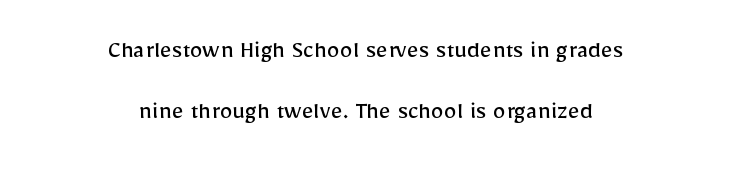
The image shows 26 px text type, upright; set centered, loose line spacing (2.34x), normal letter spacing, not underlined.
